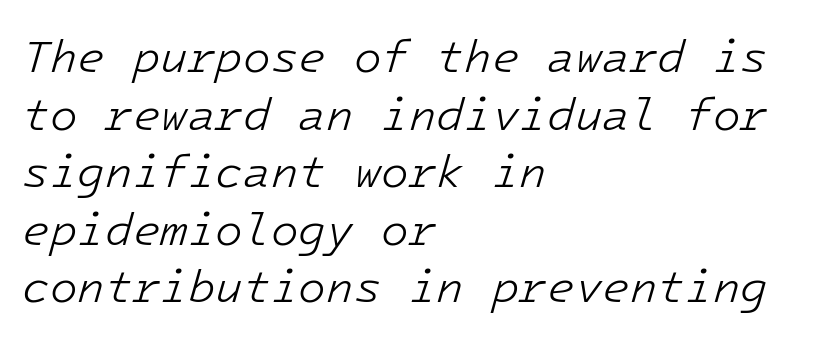
Counters stay open thanks to moderate or lighter strokes. The words here are not underlined. The compositor pushed each line to the left boundary. Looking at the ascenders, they clearly lean. How would I describe the line gaps? Plain and ordinary.
